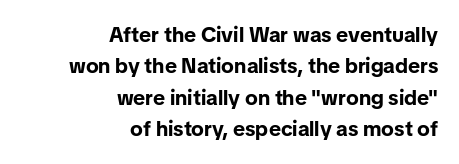
Q: Is the text bold? A: Yes.
Q: Is the text italic (slanted)? A: No, it is upright.
Q: Is the text underlined? A: No.
Q: How is the paragraph aligned? A: Right-aligned.
Q: Is the spacing between letters normal or unusually wide? A: Normal.
Q: Is the spacing between lines tight, normal or loose? A: Normal.
